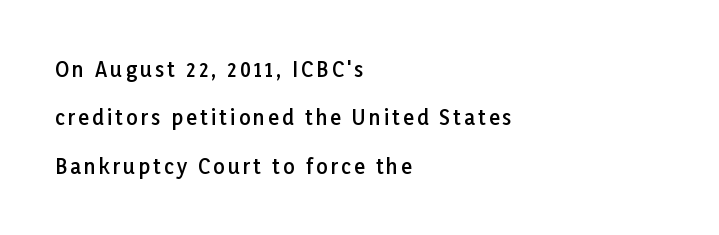
The image shows 20 px text type, upright; set left-aligned, loose line spacing (2.42x), not underlined.
